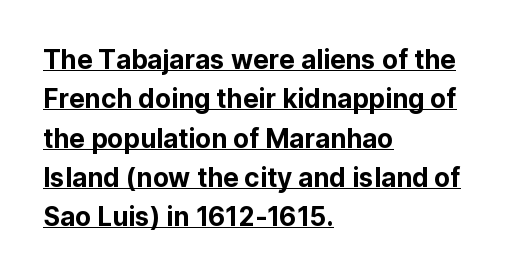
The image shows 26 px text type, upright; set left-aligned, normal line spacing (1.51x), normal letter spacing, underlined.
